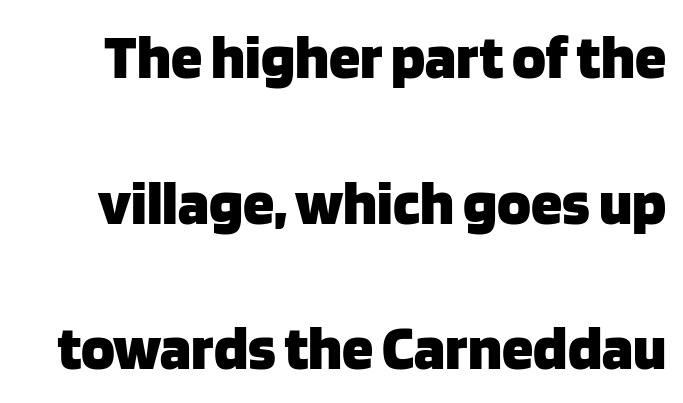
The image shows 63 px heavy sans-serif type, upright; set loose line spacing (2.31x), normal letter spacing, not underlined; low stroke contrast and a large x-height.
